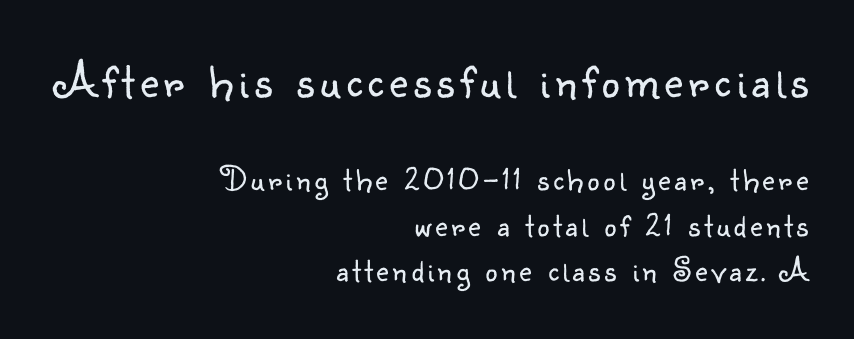
The image shows 51 px light sans-serif type, upright; set right-aligned, normal line spacing (1.35x), not underlined; the first (top) block is 1.5x larger; low stroke contrast and a small x-height.
